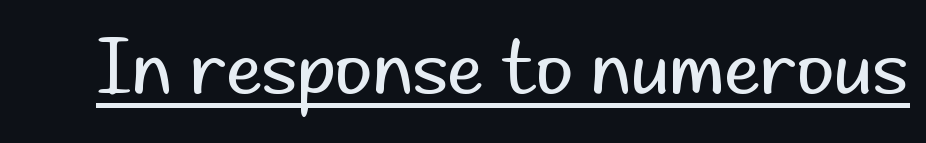
Notice how the stems are strictly vertical — no italics here. A baseline rule has been typeset under these characters. The rendering keeps characters at their native spacing. The strokes are not fattened; the text isn't bold.
